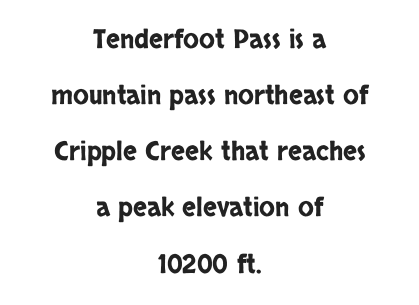
Q: Is the text italic (slanted)? A: No, it is upright.
Q: Is the text underlined? A: No.
Q: How is the paragraph aligned? A: Centered.
Q: Is the spacing between letters normal or unusually wide? A: Normal.
Q: Is the spacing between lines tight, normal or loose? A: Loose.
